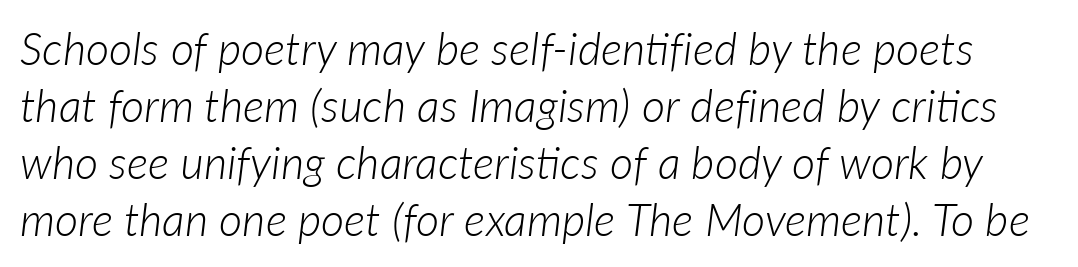
Q: Is the text bold? A: No.
Q: Is the text italic (slanted)? A: Yes, it leans right by about 7 degrees.
Q: Is the text underlined? A: No.
Q: Is the spacing between letters normal or unusually wide? A: Normal.
Q: Is the spacing between lines tight, normal or loose? A: Normal.
Q: Width (condensed, normal, or wide)? A: Normal.
Q: Stroke contrast? A: Low.
Q: x-height? A: Medium.
Q: Monospaced? A: No.
